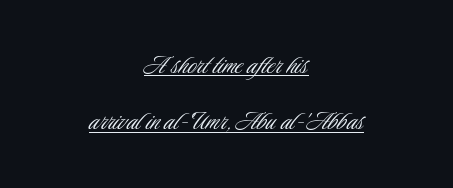
Q: Is the text bold? A: No.
Q: Is the text italic (slanted)? A: Yes.
Q: Is the typeface a serif or a sans-serif typeface? A: Sans-serif.
Q: Is the text underlined? A: Yes.
Q: How is the paragraph aligned? A: Centered.
Q: Is the spacing between letters normal or unusually wide? A: Normal.
Q: Width (condensed, normal, or wide)? A: Condensed.
Q: Stroke contrast? A: Low.
Q: x-height? A: Small.
Q: Monospaced? A: No.
